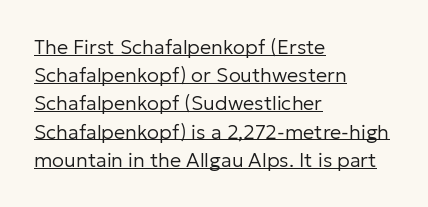
The image shows 20 px text type, upright; set left-aligned, normal line spacing (1.41x), normal letter spacing, underlined.
